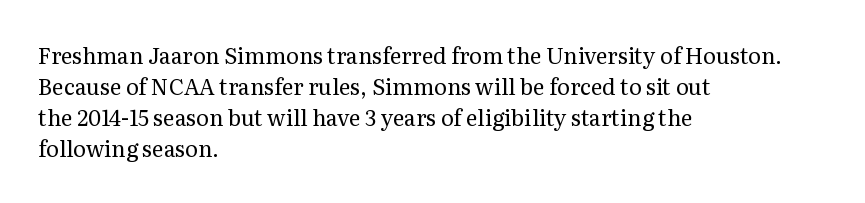
The image shows 22 px text type, upright; set left-aligned, normal line spacing (1.41x), normal letter spacing, not underlined.
